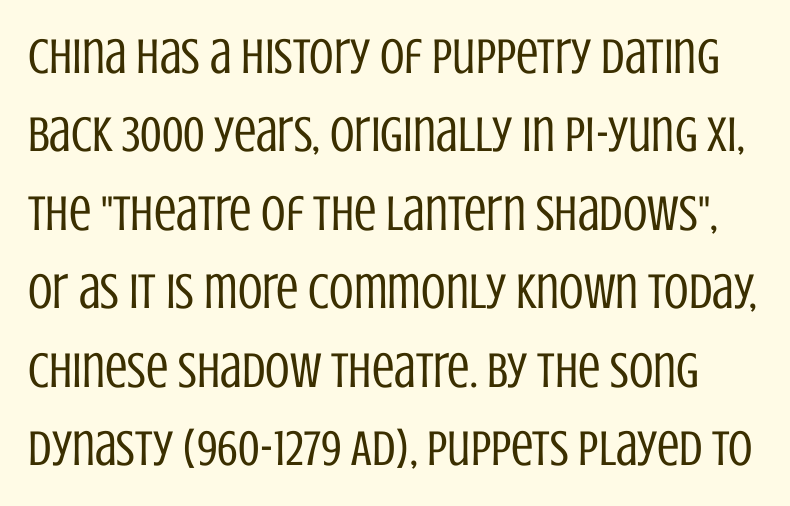
The axis of the letterforms is exactly vertical. This reads as an unemphasized weight, regular at the heaviest. This rendering employs a face without finishing strokes, i.e., a sans-serif. The rendering uses natural spacing where letterforms have individual widths. This sample keeps an unexceptional amount of space between lines.
